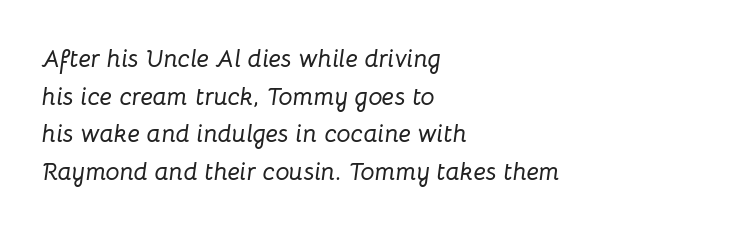
The image shows 25 px text type, italic (leaning right); set left-aligned, normal line spacing (1.51x), normal letter spacing, not underlined.
